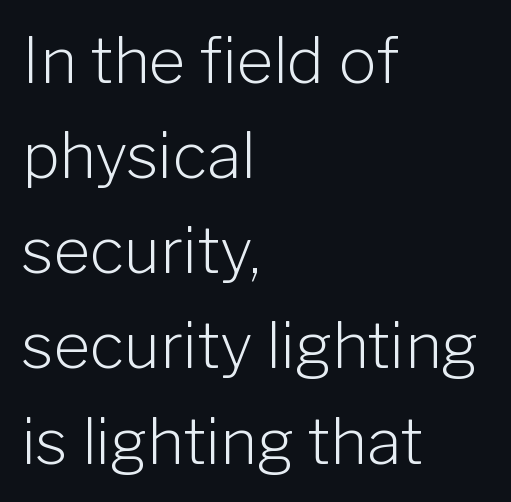
Q: Is the text bold? A: No.
Q: Is the text italic (slanted)? A: No, it is upright.
Q: Is the typeface a serif or a sans-serif typeface? A: Sans-serif.
Q: Is the text underlined? A: No.
Q: How is the paragraph aligned? A: Left-aligned.
Q: Is the spacing between letters normal or unusually wide? A: Normal.
Q: Is the spacing between lines tight, normal or loose? A: Normal.
Q: Width (condensed, normal, or wide)? A: Normal.
Q: Stroke contrast? A: Low.
Q: x-height? A: Medium.
Q: Monospaced? A: No.
